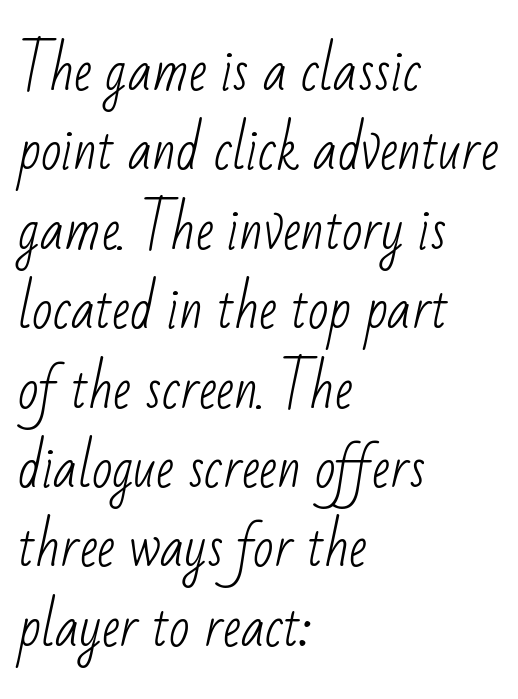
Q: Is the text bold? A: No.
Q: Is the typeface a serif or a sans-serif typeface? A: Sans-serif.
Q: Is the text underlined? A: No.
Q: How is the paragraph aligned? A: Left-aligned.
Q: Is the spacing between letters normal or unusually wide? A: Normal.
Q: Is the spacing between lines tight, normal or loose? A: Normal.
Q: Width (condensed, normal, or wide)? A: Condensed.
Q: Stroke contrast? A: Low.
Q: x-height? A: Small.
Q: Monospaced? A: No.
